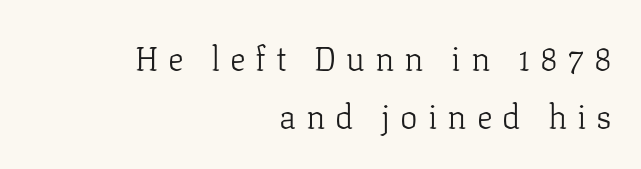
Q: Is the text bold? A: No.
Q: Is the text italic (slanted)? A: No, it is upright.
Q: Is the typeface a serif or a sans-serif typeface? A: Serif.
Q: Is the text underlined? A: No.
Q: How is the paragraph aligned? A: Right-aligned.
Q: Is the spacing between letters normal or unusually wide? A: Unusually wide.
Q: Width (condensed, normal, or wide)? A: Normal.
Q: Stroke contrast? A: Low.
Q: x-height? A: Medium.
Q: Monospaced? A: No.
